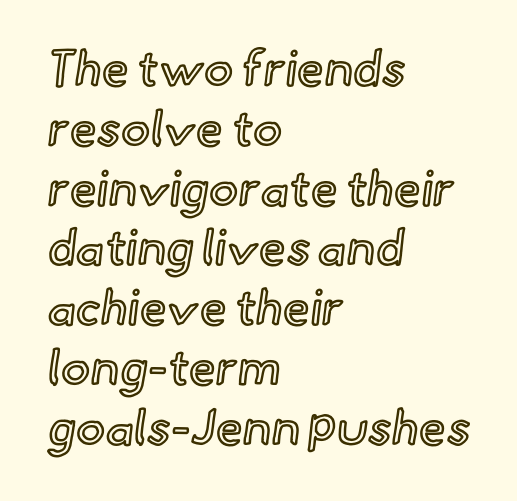
The image shows 49 px text type; set left-aligned, line spacing 1.22x, normal letter spacing, not underlined; a small x-height.
